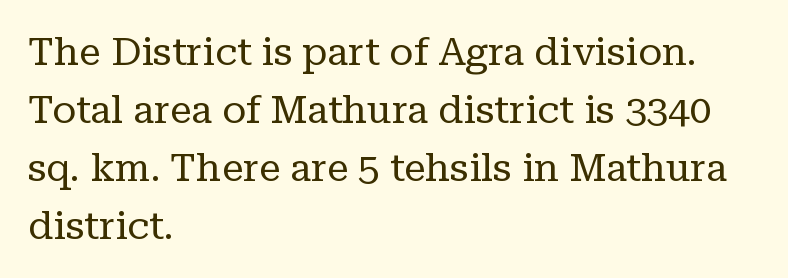
Nothing heavy about these letters — not bold at all. The font family rendered here belongs to the serif group. Students, note that the glyphs here touch the page at normal intervals. The lettering stays uniformly vertical, giving the passage a roman look.
